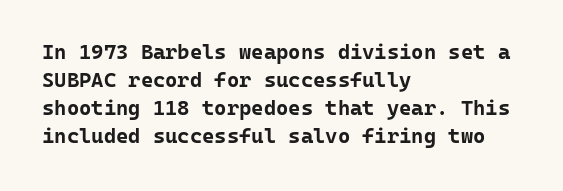
{"italic": "no", "bold": "yes", "underline": "no", "align": "left", "line_spacing": "normal", "line_spacing_ratio": 1.34, "letter_spacing": "normal", "letter_spacing_em": 0.0, "glyph_px": 21}
